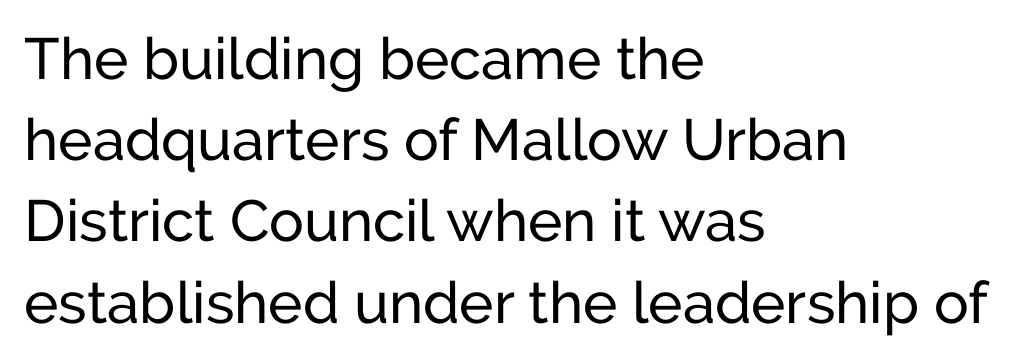
{"serif": "no", "italic": "no", "width": "normal", "stroke_contrast": "low", "x_height": "medium", "monospaced": "no", "underline": "no", "align": "left", "line_spacing": "normal", "line_spacing_ratio": 1.4, "letter_spacing": "normal", "letter_spacing_em": 0.0, "glyph_px": 58}
